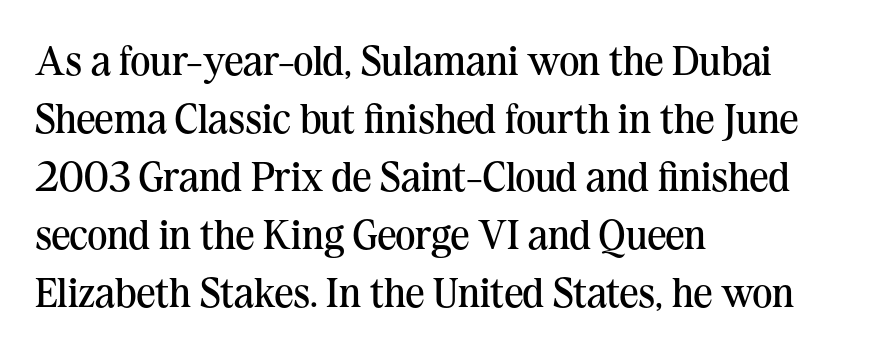
Q: Is the text bold? A: No.
Q: Is the text italic (slanted)? A: No, it is upright.
Q: Is the typeface a serif or a sans-serif typeface? A: Serif.
Q: Is the text underlined? A: No.
Q: How is the paragraph aligned? A: Left-aligned.
Q: Is the spacing between letters normal or unusually wide? A: Normal.
Q: Is the spacing between lines tight, normal or loose? A: Normal.
Q: Width (condensed, normal, or wide)? A: Normal.
Q: Stroke contrast? A: Medium.
Q: x-height? A: Medium.
Q: Monospaced? A: No.
